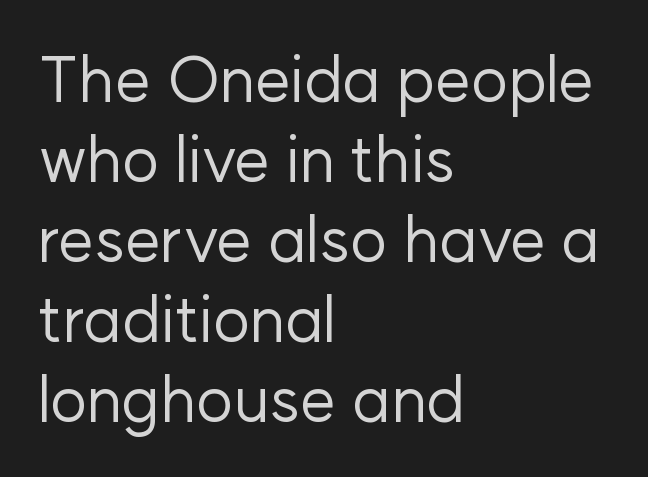
Q: Is the text bold? A: No.
Q: Is the text italic (slanted)? A: No, it is upright.
Q: Is the typeface a serif or a sans-serif typeface? A: Sans-serif.
Q: Is the text underlined? A: No.
Q: How is the paragraph aligned? A: Left-aligned.
Q: Is the spacing between letters normal or unusually wide? A: Normal.
Q: Is the spacing between lines tight, normal or loose? A: Normal.
Q: Width (condensed, normal, or wide)? A: Normal.
Q: Stroke contrast? A: Low.
Q: x-height? A: Medium.
Q: Monospaced? A: No.
